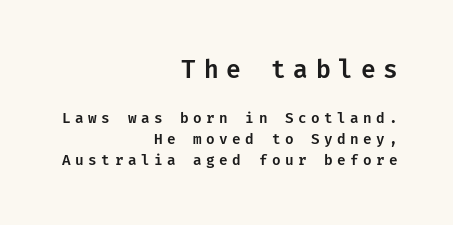
This sample keeps an unexceptional amount of space between lines. The upper block of text is set noticeably larger than the block beneath it. Bare-footed words on every line. Caption: multi-line text, flush right, ragged left. Ordinary non-slanted type is in use.
